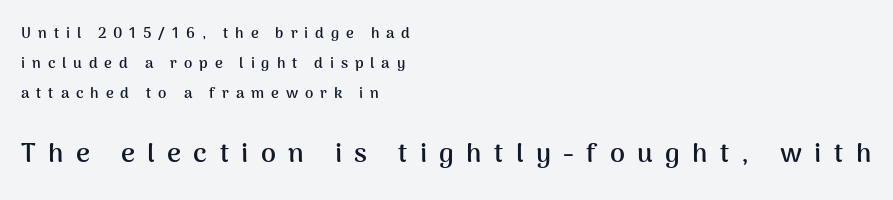
A dark, heavy texture on the line: the type is bold. Inter-character spacing is expanded well beyond the font's built-in metrics. The lines are quadded left. Words float on clear page, feet unadorned. The passage shown begins with its smaller block and ends with its larger one. Vertical spacing — loose.
